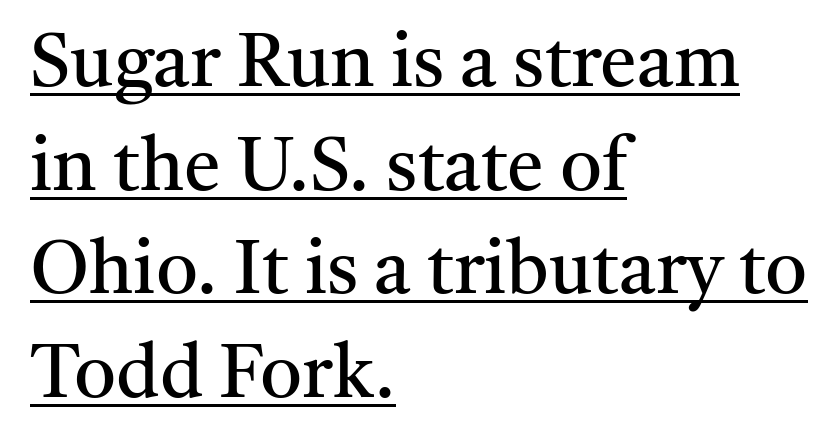
{"serif": "yes", "italic": "no", "bold": "no", "weight": "regular", "width": "normal", "stroke_contrast": "medium", "x_height": "medium", "monospaced": "no", "underline": "yes", "align": "left", "line_spacing": "normal", "line_spacing_ratio": 1.4, "letter_spacing": "normal", "letter_spacing_em": 0.0, "glyph_px": 74}
